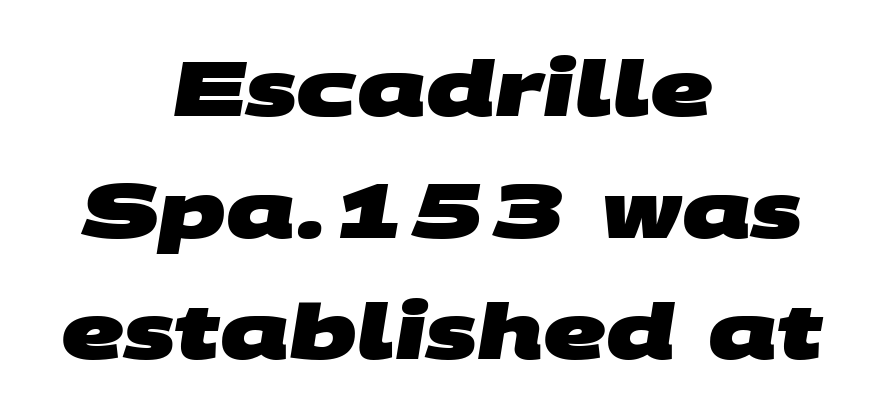
Q: Is the text bold? A: Yes.
Q: Is the typeface a serif or a sans-serif typeface? A: Sans-serif.
Q: Is the text underlined? A: No.
Q: How is the paragraph aligned? A: Centered.
Q: Is the spacing between letters normal or unusually wide? A: Normal.
Q: Is the spacing between lines tight, normal or loose? A: Normal.
Q: Width (condensed, normal, or wide)? A: Wide.
Q: Stroke contrast? A: Medium.
Q: x-height? A: Large.
Q: Monospaced? A: No.
